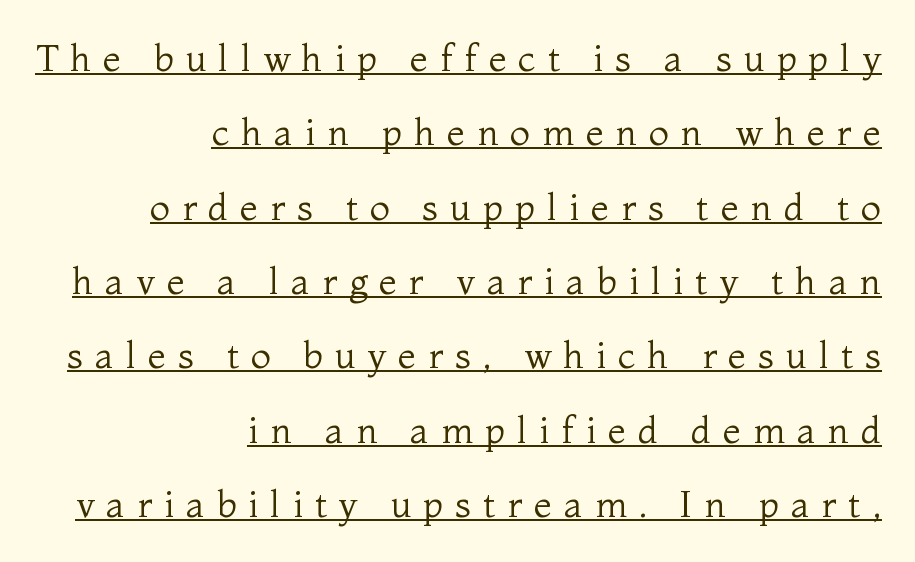
{"serif": "yes", "italic": "no", "bold": "no", "weight": "regular", "width": "normal", "stroke_contrast": "medium", "x_height": "medium", "monospaced": "no", "underline": "yes", "align": "right", "line_spacing": "loose", "line_spacing_ratio": 2.01, "letter_spacing": "wide", "letter_spacing_em": 0.32, "glyph_px": 37}
